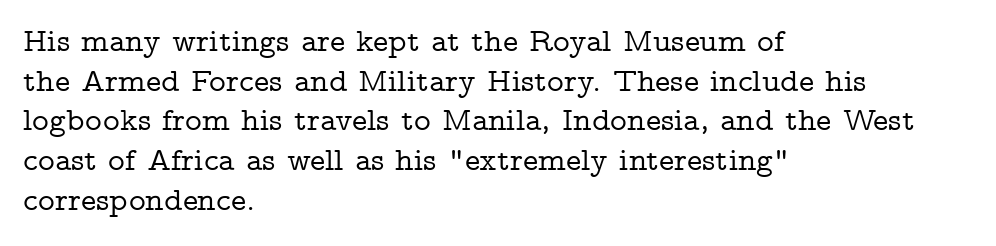
Q: Is the text italic (slanted)? A: No, it is upright.
Q: Is the typeface a serif or a sans-serif typeface? A: Serif.
Q: Is the text underlined? A: No.
Q: How is the paragraph aligned? A: Left-aligned.
Q: Is the spacing between letters normal or unusually wide? A: Normal.
Q: Width (condensed, normal, or wide)? A: Wide.
Q: Stroke contrast? A: Low.
Q: x-height? A: Medium.
Q: Monospaced? A: No.
